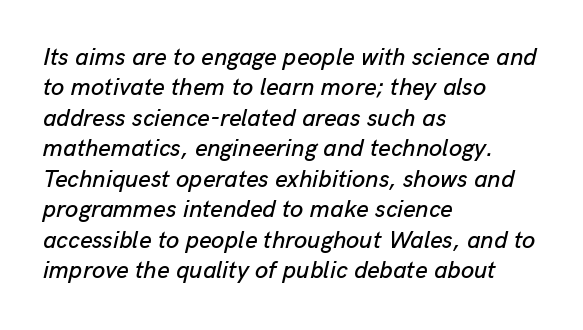
Q: Is the text italic (slanted)? A: Yes, it leans right by about 13 degrees.
Q: Is the text underlined? A: No.
Q: How is the paragraph aligned? A: Left-aligned.
Q: Is the spacing between letters normal or unusually wide? A: Normal.
Q: Is the spacing between lines tight, normal or loose? A: Normal.
